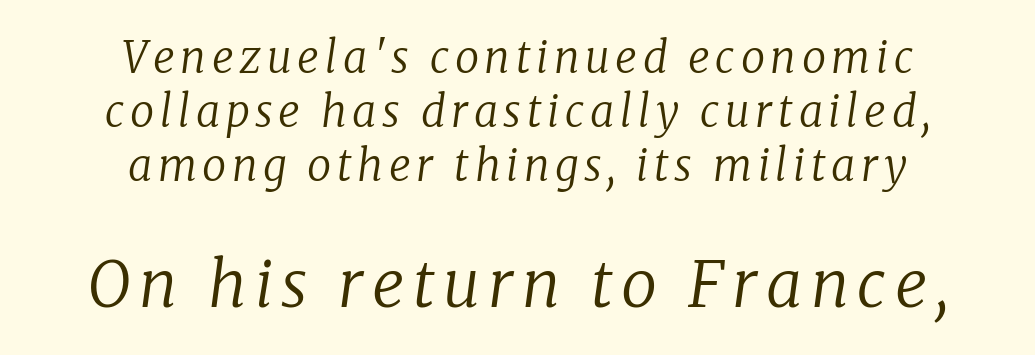
The image shows 64 px regular-weight serif type, italic (leaning right); set centered, normal line spacing (1.26x), not underlined; the second (bottom) block is 1.49x larger; low stroke contrast and a medium x-height.
